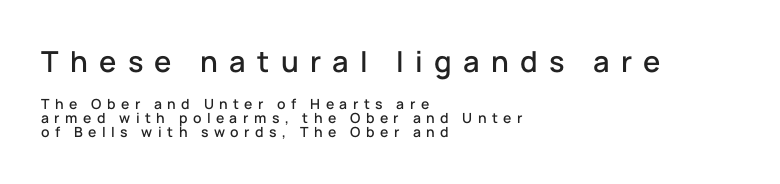
{"serif": "no", "italic": "no", "width": "normal", "stroke_contrast": "low", "x_height": "medium", "monospaced": "no", "underline": "no", "align": "left", "line_spacing": "tight", "line_spacing_ratio": 1.02, "letter_spacing": "wide", "letter_spacing_em": 0.39, "larger_block": "first", "size_ratio": 2.07, "glyph_px": 29}
